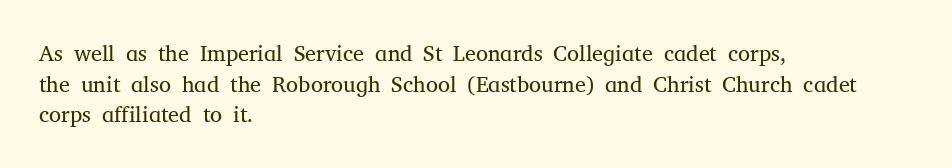
Q: Is the text bold? A: No.
Q: Is the text italic (slanted)? A: No, it is upright.
Q: Is the text underlined? A: No.
Q: How is the paragraph aligned? A: Left-aligned.
Q: Is the spacing between letters normal or unusually wide? A: Normal.
Q: Is the spacing between lines tight, normal or loose? A: Normal.
